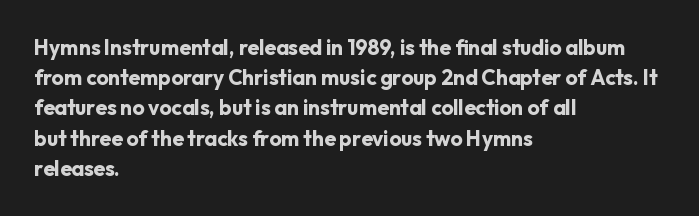
Emphasis by weight is at full strength: bold. Compared with typical body copy, the letter spacing here is the same. The passage shown is not underscored anywhere. Each new line begins a customary step beneath the previous one.
